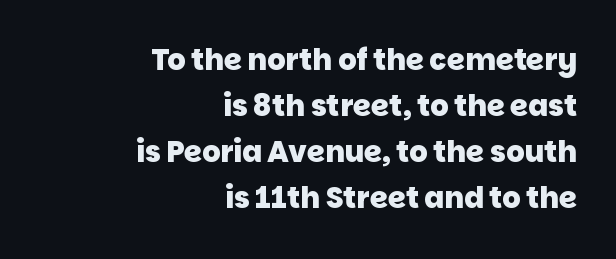
The image shows 29 px heavy sans-serif type; set right-aligned, normal line spacing (1.59x), normal letter spacing, not underlined; low stroke contrast and a large x-height.
